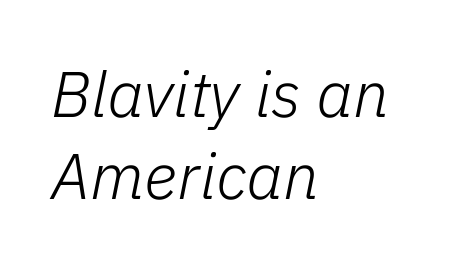
The ragged edge is on the right, which tells us the setting is flush left. The gap between lines stays unmarked. The lettering tilts uniformly, giving the passage an italic look. Is the stroke heavy? The answer is a plain regular-or-lighter.
